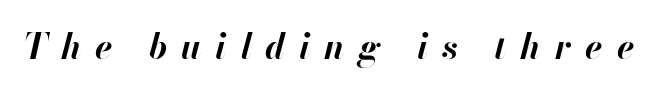
Q: Is the text bold? A: Yes.
Q: Is the text italic (slanted)? A: Yes, it leans right by about 13 degrees.
Q: Is the text underlined? A: No.
Q: Is the spacing between letters normal or unusually wide? A: Unusually wide.
Q: Width (condensed, normal, or wide)? A: Normal.
Q: Stroke contrast? A: High.
Q: x-height? A: Small.
Q: Monospaced? A: No.
